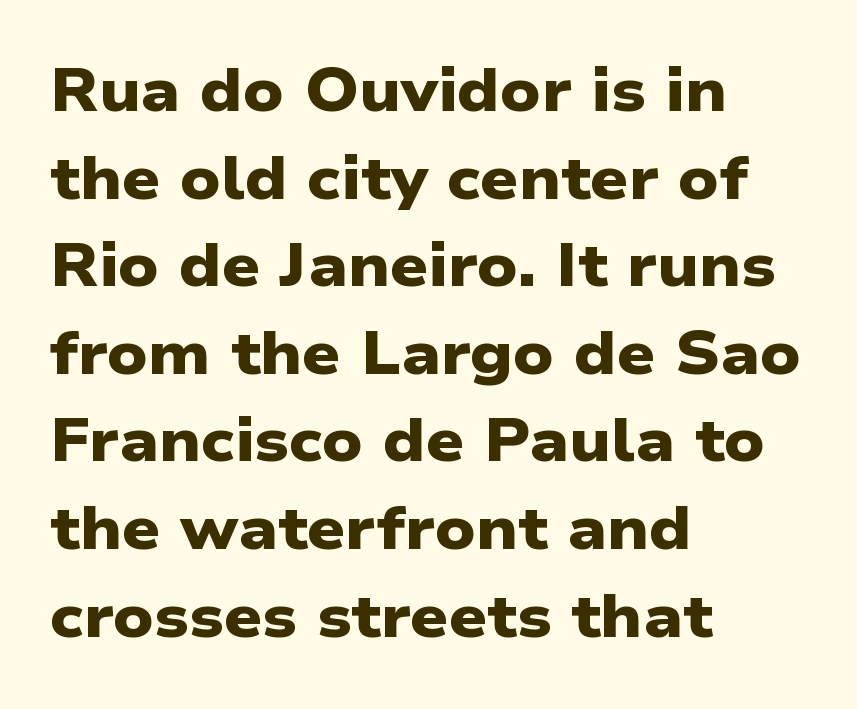
Is the block centered? No — it sits flush against the left margin. These lines are rendered in a variable-pitch font. Default kerning and tracking; the words read as compact shapes. Regular leading.
